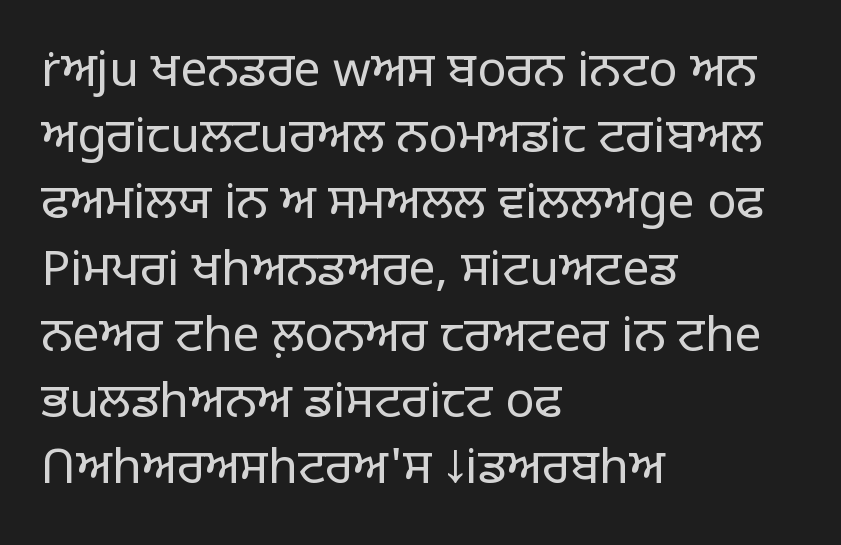
The type family on display is of the sans-serif kind. Left-aligned paragraph, ragged on the right. The rendering uses a moderate line-height, typical for paragraphs. Honestly, there is no underline to notice here at all. The face used here is proportionally spaced, like ordinary book or web type.
